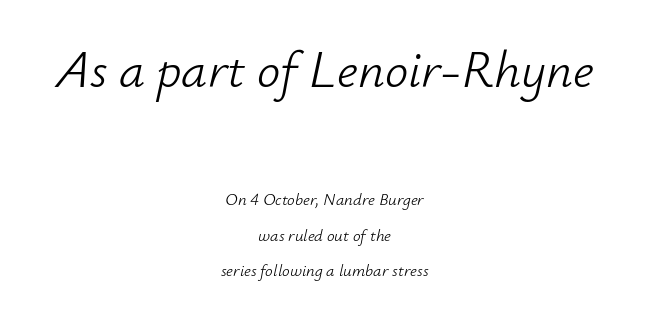
Q: Is the text bold? A: No.
Q: Is the text italic (slanted)? A: Yes, it leans right by about 12 degrees.
Q: Is the text underlined? A: No.
Q: How is the paragraph aligned? A: Centered.
Q: Is the spacing between letters normal or unusually wide? A: Normal.
Q: Is the spacing between lines tight, normal or loose? A: Loose.
Q: Which block of text is set in a larger size, the first (top) or the second (bottom)? A: The first (top) one.
Q: Width (condensed, normal, or wide)? A: Normal.
Q: Stroke contrast? A: Low.
Q: x-height? A: Small.
Q: Monospaced? A: No.
